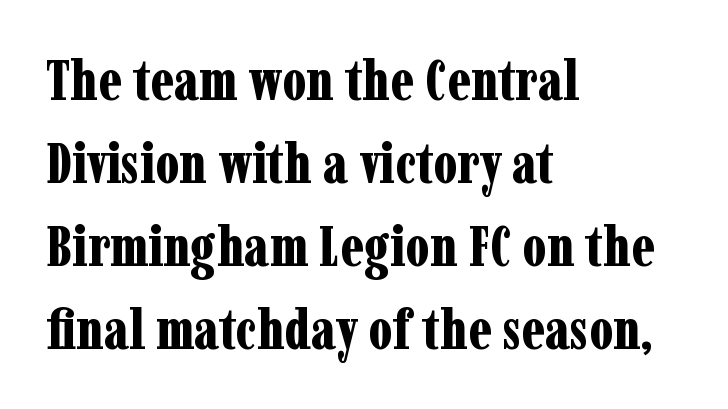
Q: Is the text bold? A: Yes.
Q: Is the text italic (slanted)? A: No, it is upright.
Q: Is the typeface a serif or a sans-serif typeface? A: Serif.
Q: Is the text underlined? A: No.
Q: How is the paragraph aligned? A: Left-aligned.
Q: Is the spacing between letters normal or unusually wide? A: Normal.
Q: Is the spacing between lines tight, normal or loose? A: Normal.
Q: Width (condensed, normal, or wide)? A: Condensed.
Q: Stroke contrast? A: Low.
Q: x-height? A: Medium.
Q: Monospaced? A: No.
